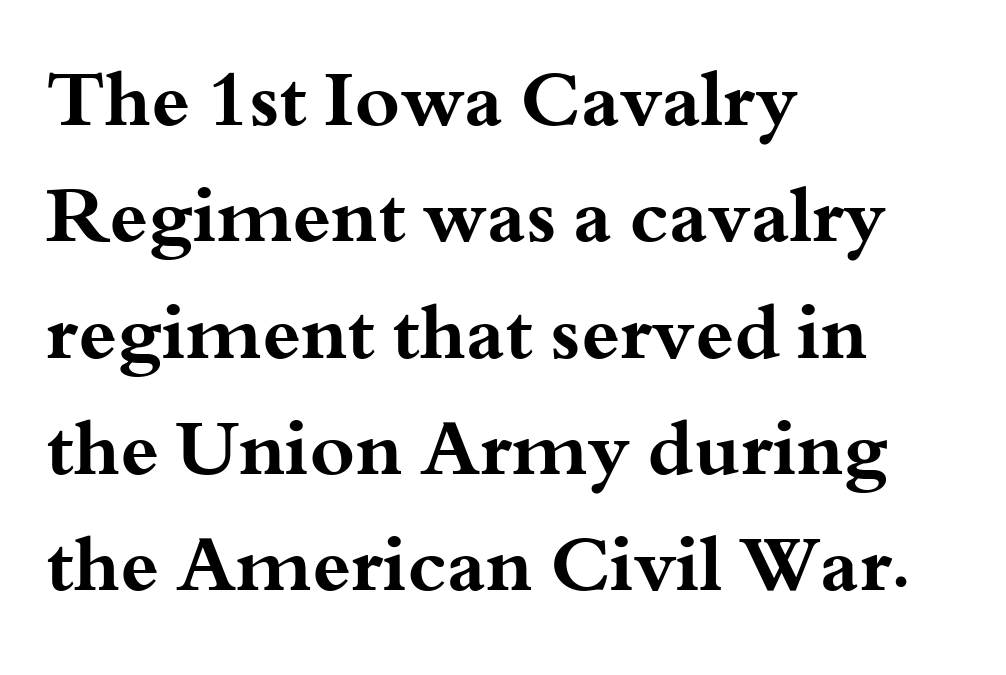
Here the glyphs are tracked normally, forming tight word shapes. Decoration check: the copy has no underline. This rendering uses left alignment, leaving the right contour irregular. As a designer I'd log this as weight 700, bold. Unlike a clean sans, this face finishes its strokes with serifs.
